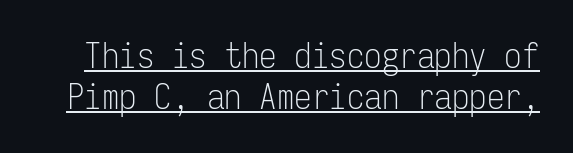
The image shows 35 px light, condensed sans-serif type, upright, monospaced; set line spacing 1.17x, normal letter spacing, underlined; low stroke contrast and a medium x-height.
